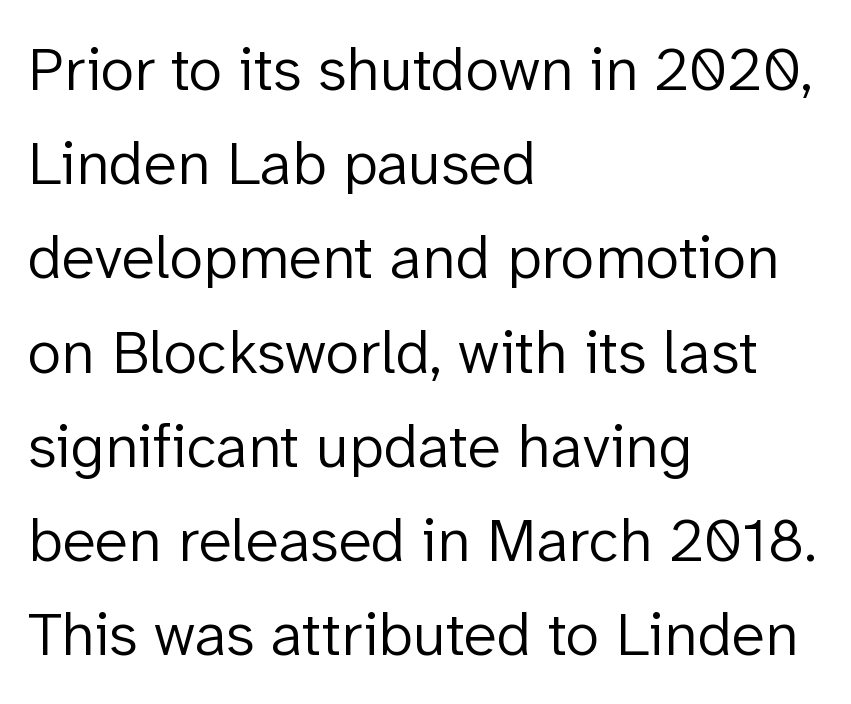
{"serif": "no", "italic": "no", "bold": "no", "weight": "light", "width": "normal", "stroke_contrast": "low", "x_height": "medium", "monospaced": "no", "underline": "no", "align": "left", "line_spacing": "normal", "line_spacing_ratio": 1.52, "letter_spacing": "normal", "letter_spacing_em": 0.0, "glyph_px": 62}
